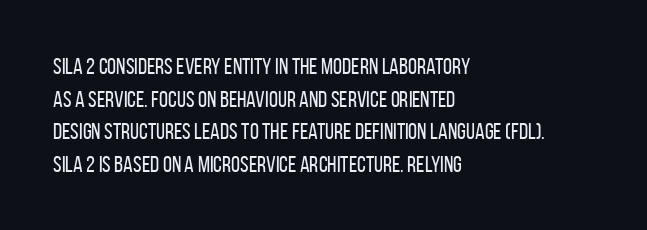
Q: Is the text bold? A: No.
Q: Is the text italic (slanted)? A: No, it is upright.
Q: Is the text underlined? A: No.
Q: How is the paragraph aligned? A: Left-aligned.
Q: Is the spacing between letters normal or unusually wide? A: Normal.
Q: Is the spacing between lines tight, normal or loose? A: Normal.
